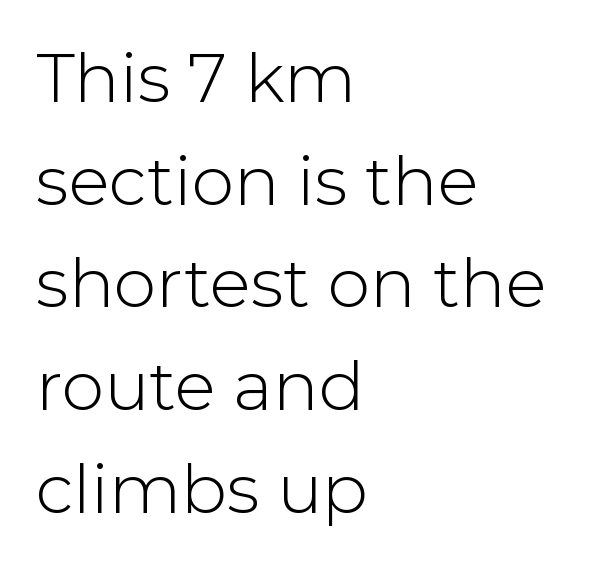
{"serif": "no", "italic": "no", "bold": "no", "weight": "light", "width": "normal", "stroke_contrast": "low", "x_height": "medium", "monospaced": "no", "underline": "no", "align": "left", "line_spacing": "normal", "line_spacing_ratio": 1.51, "letter_spacing": "normal", "letter_spacing_em": 0.0, "glyph_px": 68}
